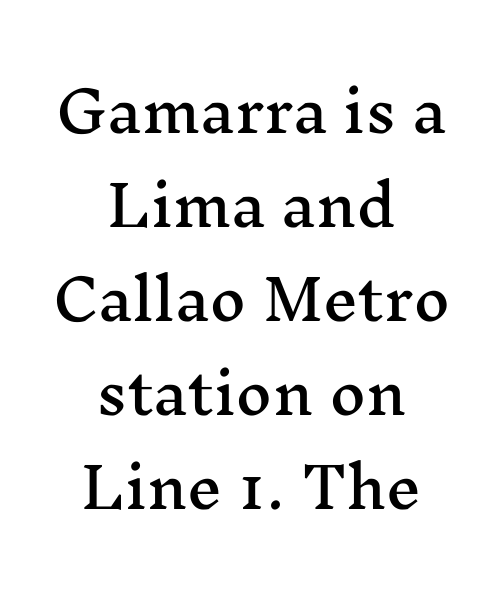
{"serif": "yes", "italic": "no", "width": "wide", "stroke_contrast": "medium", "x_height": "medium", "monospaced": "no", "underline": "no", "align": "center", "line_spacing": "normal", "line_spacing_ratio": 1.68, "letter_spacing": "normal", "letter_spacing_em": 0.0, "glyph_px": 56}
